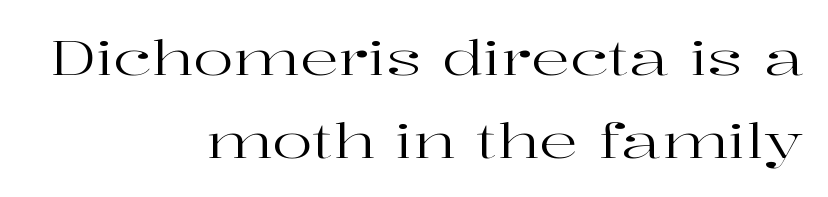
The image shows 48 px regular-weight, wide serif type, upright; set right-aligned, line spacing 1.72x, normal letter spacing, not underlined; high stroke contrast and a medium x-height.
